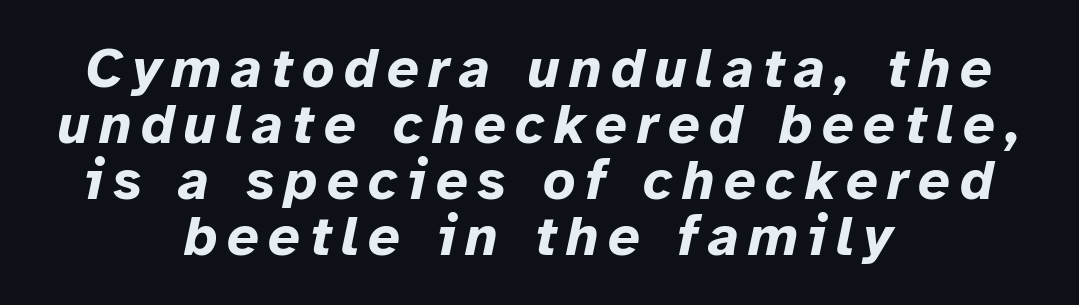
The image shows 56 px bold type, italic (leaning right); set centered, tight line spacing (1.0x), not underlined; low stroke contrast and a medium x-height.
